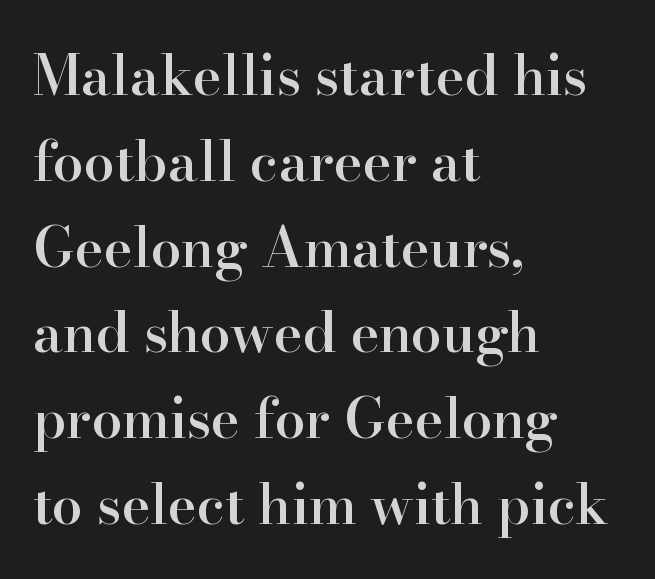
The image shows 55 px semibold serif type, upright; set left-aligned, normal line spacing (1.56x), normal letter spacing, not underlined; high stroke contrast and a small x-height.
